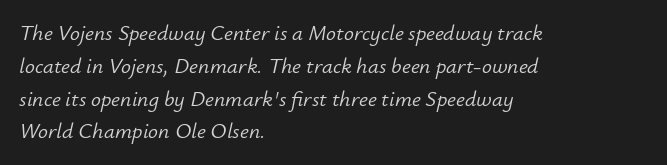
The image shows 22 px text type, italic (leaning right); set left-aligned, normal line spacing (1.49x), normal letter spacing, not underlined.
